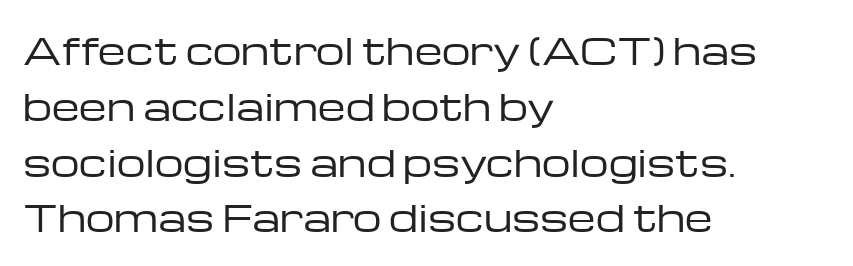
These glyphs show unthickened strokes, regular width or finer. Character widths vary here, with narrow letters taking less room than wide ones. In terms of letterform style, serifs are entirely absent. The lettering holds an erect, upright posture throughout. There is no visible air inserted between adjacent glyphs.
